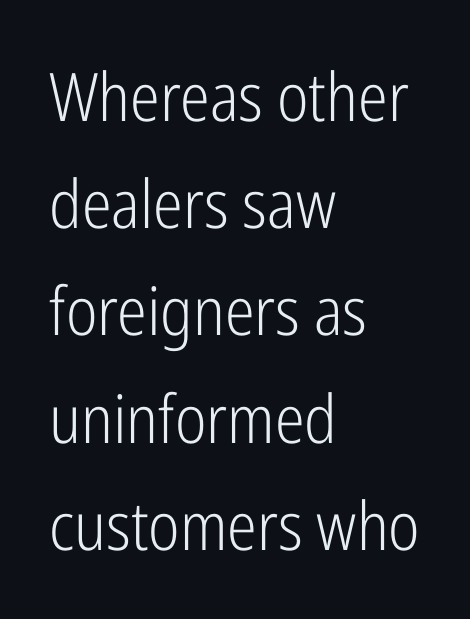
The image shows 67 px light, condensed sans-serif type, upright; set left-aligned, normal line spacing (1.6x), normal letter spacing, not underlined; low stroke contrast and a medium x-height.
